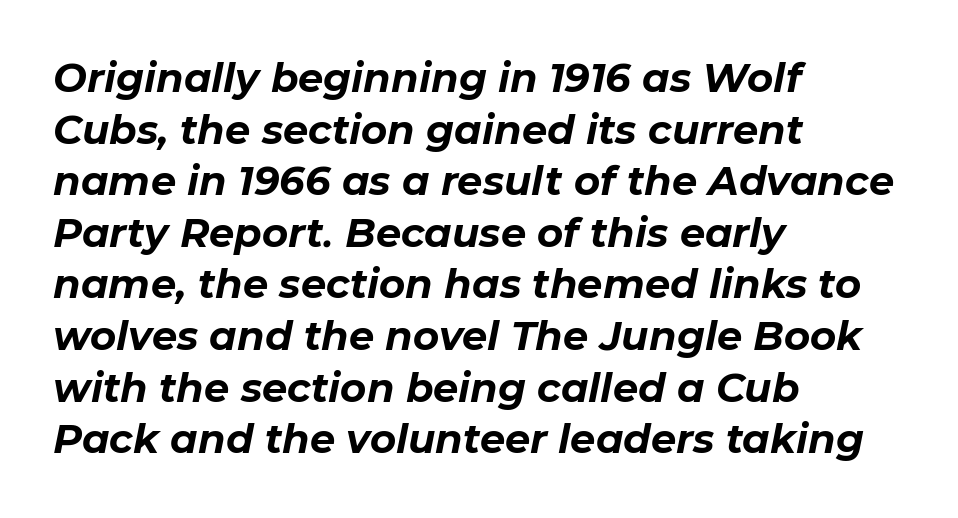
{"italic": "yes", "lean": "right", "slant_degrees": 11, "bold": "yes", "weight": "bold", "width": "normal", "stroke_contrast": "low", "x_height": "medium", "monospaced": "no", "underline": "no", "align": "left", "line_spacing": "normal", "line_spacing_ratio": 1.29, "letter_spacing": "normal", "letter_spacing_em": 0.0, "glyph_px": 40}
